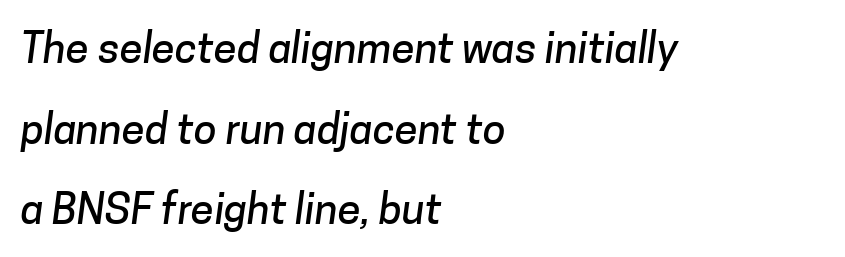
Q: Is the typeface a serif or a sans-serif typeface? A: Sans-serif.
Q: Is the text underlined? A: No.
Q: How is the paragraph aligned? A: Left-aligned.
Q: Is the spacing between letters normal or unusually wide? A: Normal.
Q: Is the spacing between lines tight, normal or loose? A: Loose.
Q: Width (condensed, normal, or wide)? A: Normal.
Q: Stroke contrast? A: Low.
Q: x-height? A: Medium.
Q: Monospaced? A: No.
